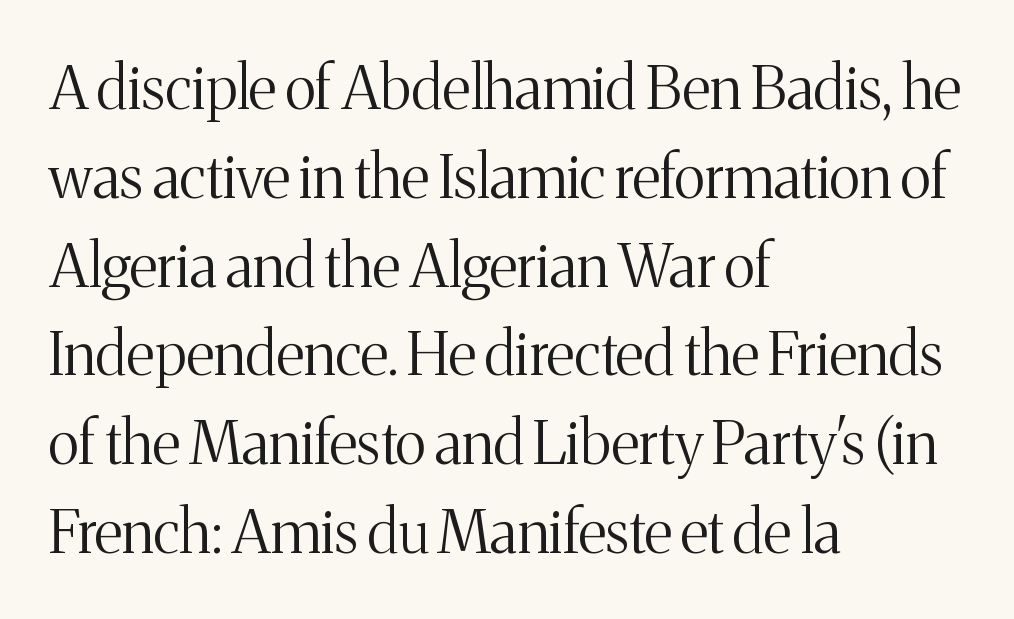
{"serif": "yes", "italic": "no", "bold": "no", "weight": "light", "width": "normal", "stroke_contrast": "medium", "x_height": "medium", "monospaced": "no", "underline": "no", "align": "left", "line_spacing": "normal", "line_spacing_ratio": 1.48, "letter_spacing": "normal", "letter_spacing_em": 0.0, "glyph_px": 60}
